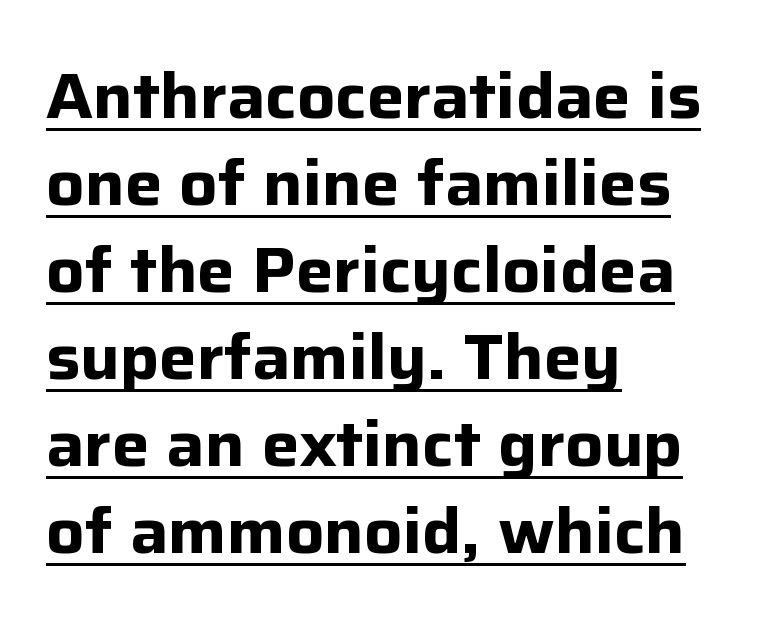
What kind of face is this? One without serifs — a sans. Line starts are locked; line ends wander. Note the varied advance widths — an 'i' is clearly narrower than an 'm'. One glance says typical: line gaps are just what's usual.
